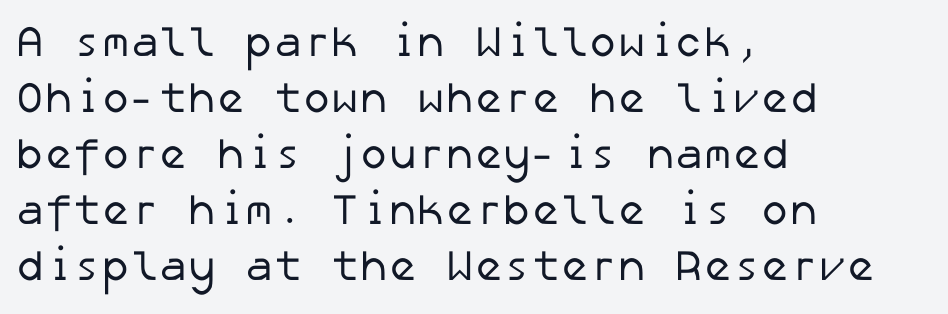
Successive baselines arrive at the customary interval. The baseline area is clear. Each stroke keeps to a modest, everyday thickness or less. In CSS terms this would be text-align: left. This rendering leaves character spacing at its baseline value.
